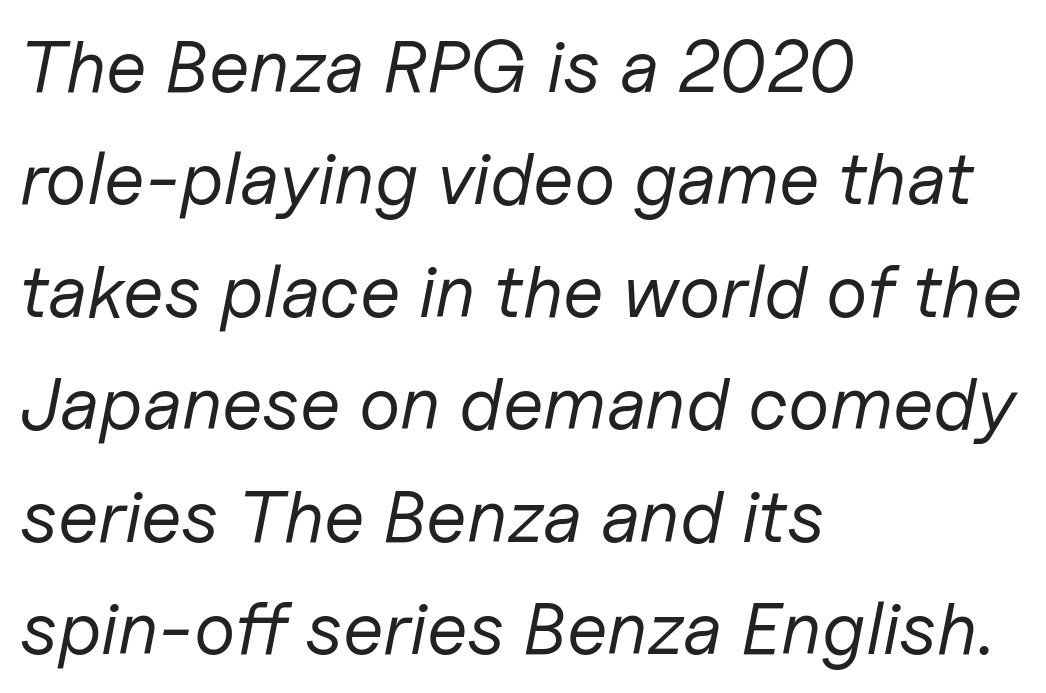
The image shows 74 px regular-weight type, italic (leaning right); set left-aligned, normal line spacing (1.52x), normal letter spacing, not underlined; low stroke contrast and a medium x-height.
